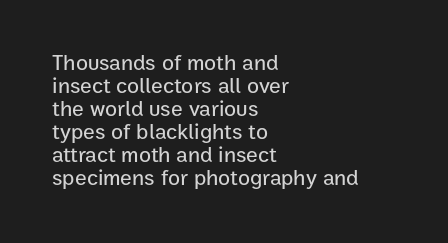
The line-height multiplier appears low, near solid setting. The axis of the letterforms is exactly vertical. The line texture is even and compact thanks to regular tracking. Underline: absent.
